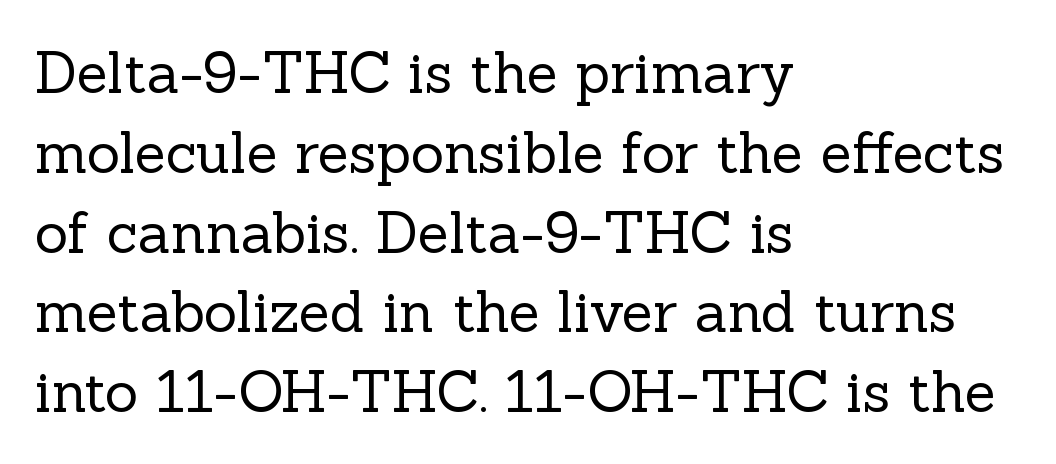
{"serif": "yes", "italic": "no", "bold": "no", "weight": "regular", "width": "normal", "x_height": "medium", "monospaced": "no", "underline": "no", "align": "left", "line_spacing": "normal", "line_spacing_ratio": 1.4, "letter_spacing": "normal", "letter_spacing_em": 0.0, "glyph_px": 57}
